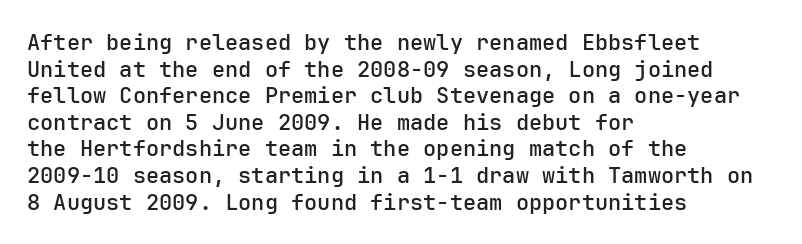
Q: Is the text bold? A: Semi-bold.
Q: Is the text italic (slanted)? A: No, it is upright.
Q: Is the text underlined? A: No.
Q: How is the paragraph aligned? A: Left-aligned.
Q: Is the spacing between letters normal or unusually wide? A: Normal.
